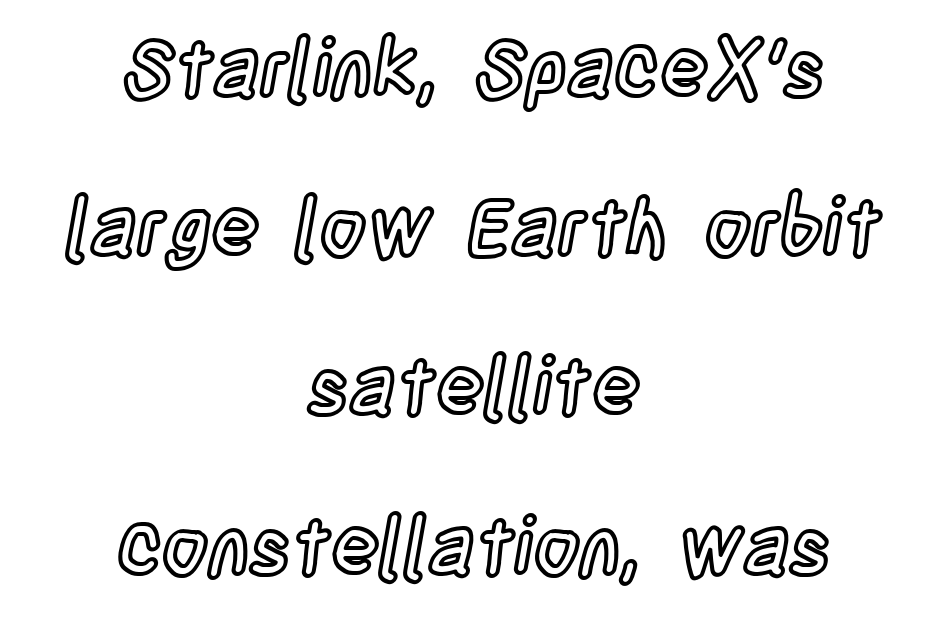
This sample has the flowing, uneven cadence of proportional lettering. Inter-character spacing is left at the font's built-in metrics. The space directly below the letters is spotless. Teacher's note: observe the equal gaps on both sides — that is centered alignment. Summary of vertical rhythm: relaxed, with wide interline spacing.
